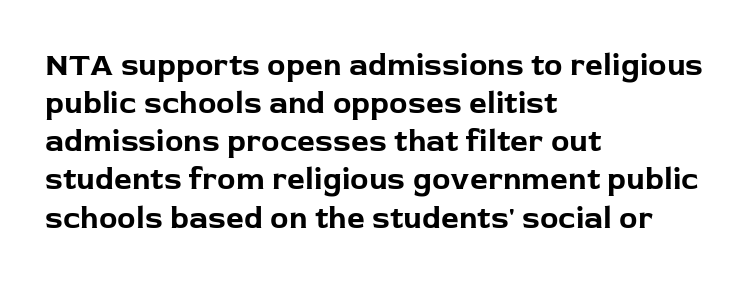
{"serif": "no", "italic": "no", "bold": "yes", "weight": "bold", "width": "normal", "stroke_contrast": "low", "x_height": "medium", "monospaced": "no", "underline": "no", "align": "left", "line_spacing_ratio": 1.23, "letter_spacing": "normal", "letter_spacing_em": 0.0, "glyph_px": 31}
